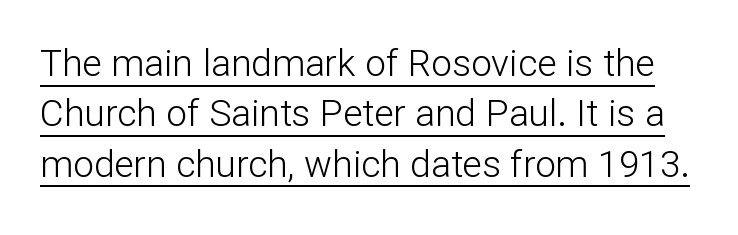
Q: Is the text bold? A: No.
Q: Is the text italic (slanted)? A: No, it is upright.
Q: Is the typeface a serif or a sans-serif typeface? A: Sans-serif.
Q: Is the text underlined? A: Yes.
Q: Is the spacing between letters normal or unusually wide? A: Normal.
Q: Is the spacing between lines tight, normal or loose? A: Normal.
Q: Width (condensed, normal, or wide)? A: Normal.
Q: Stroke contrast? A: Low.
Q: x-height? A: Medium.
Q: Monospaced? A: No.
